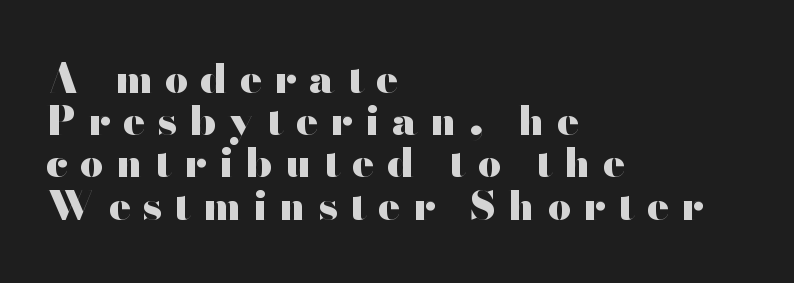
{"serif": "no", "italic": "no", "bold": "yes", "weight": "heavy", "width": "wide", "stroke_contrast": "high", "x_height": "small", "monospaced": "no", "underline": "no", "align": "left", "line_spacing": "tight", "line_spacing_ratio": 1.03, "letter_spacing": "wide", "letter_spacing_em": 0.3, "glyph_px": 41}
